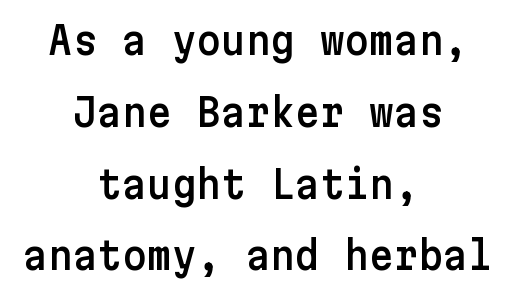
Any mark beneath the type? The region is blank. Leftover space on each line is divided equally before and after the words. Do the letters lean? They stand straight. Glyph-to-glyph distance matches everyday printed text. Note: no serifs on the glyphs.
